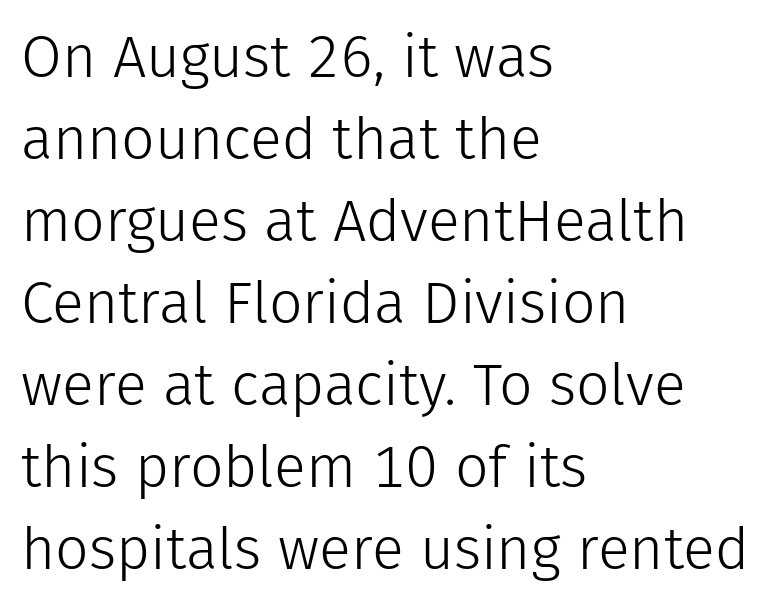
{"serif": "no", "italic": "no", "bold": "no", "weight": "light", "width": "normal", "stroke_contrast": "low", "x_height": "medium", "monospaced": "no", "underline": "no", "align": "left", "line_spacing": "normal", "line_spacing_ratio": 1.39, "letter_spacing": "normal", "letter_spacing_em": 0.0, "glyph_px": 59}
